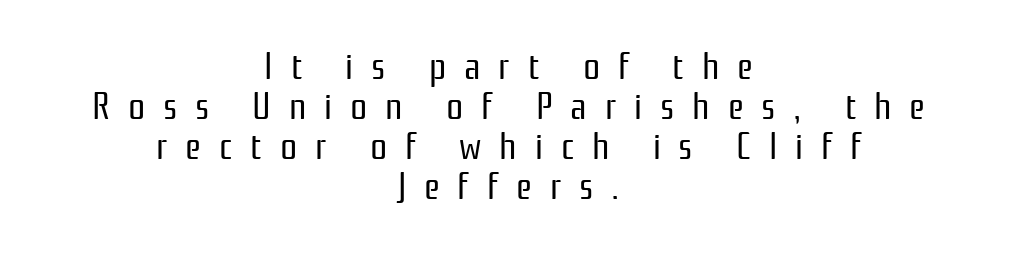
The image shows 38 px regular-weight, condensed sans-serif type, upright; set centered, tight line spacing (1.05x), unusually wide letter spacing (+0.47 em), not underlined; low stroke contrast and a medium x-height.
